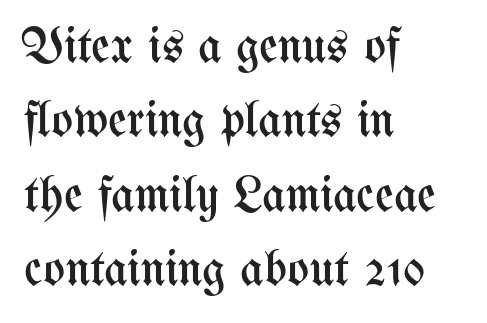
{"italic": "no", "bold": "no", "weight": "regular", "width": "condensed", "stroke_contrast": "medium", "x_height": "medium", "monospaced": "no", "underline": "no", "align": "left", "line_spacing": "normal", "line_spacing_ratio": 1.46, "letter_spacing": "normal", "letter_spacing_em": 0.0, "glyph_px": 51}
